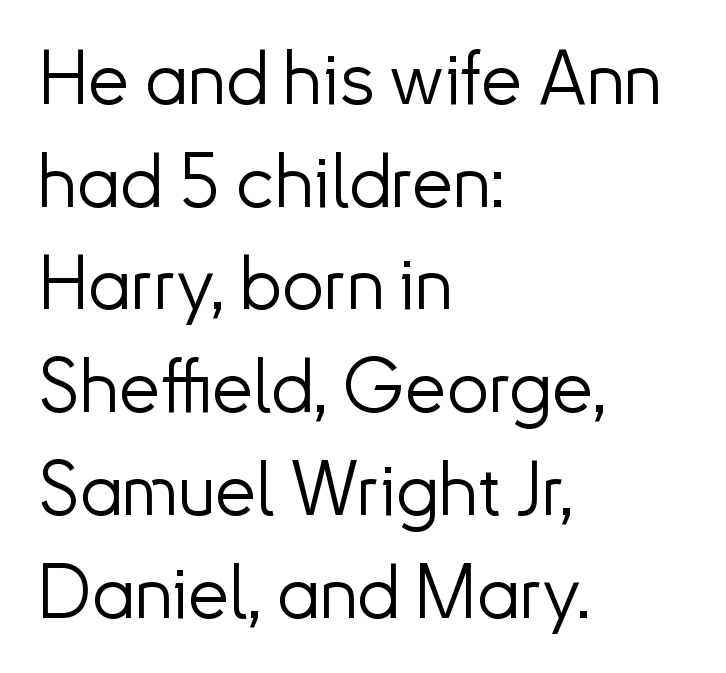
{"serif": "no", "italic": "no", "bold": "no", "weight": "light", "width": "normal", "stroke_contrast": "low", "x_height": "small", "monospaced": "no", "underline": "no", "align": "left", "line_spacing": "normal", "line_spacing_ratio": 1.37, "letter_spacing": "normal", "letter_spacing_em": 0.0, "glyph_px": 75}
